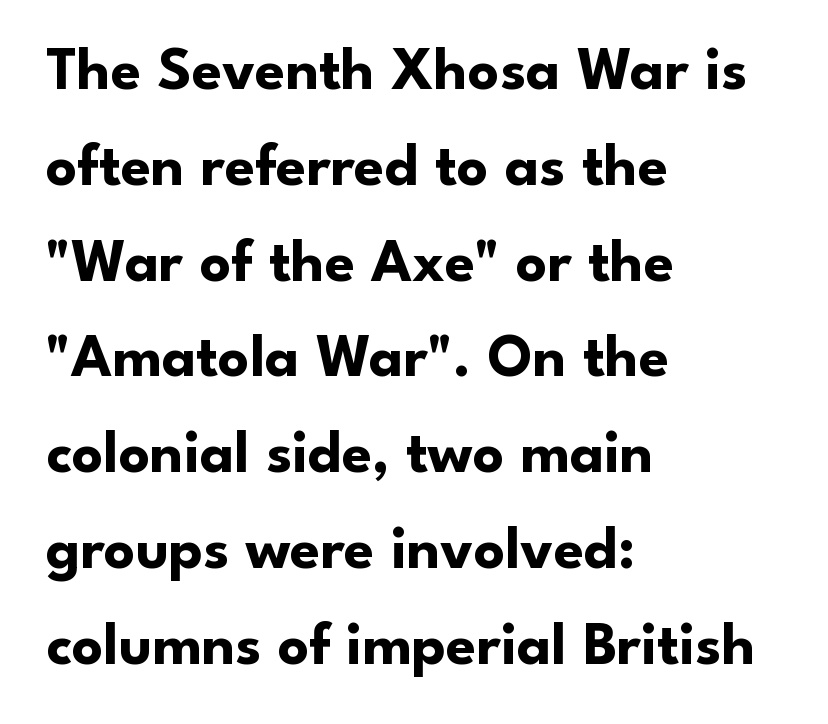
{"serif": "no", "italic": "no", "bold": "yes", "weight": "bold", "width": "normal", "stroke_contrast": "low", "x_height": "small", "monospaced": "no", "underline": "no", "align": "left", "line_spacing": "normal", "line_spacing_ratio": 1.57, "letter_spacing": "normal", "letter_spacing_em": 0.0, "glyph_px": 61}
